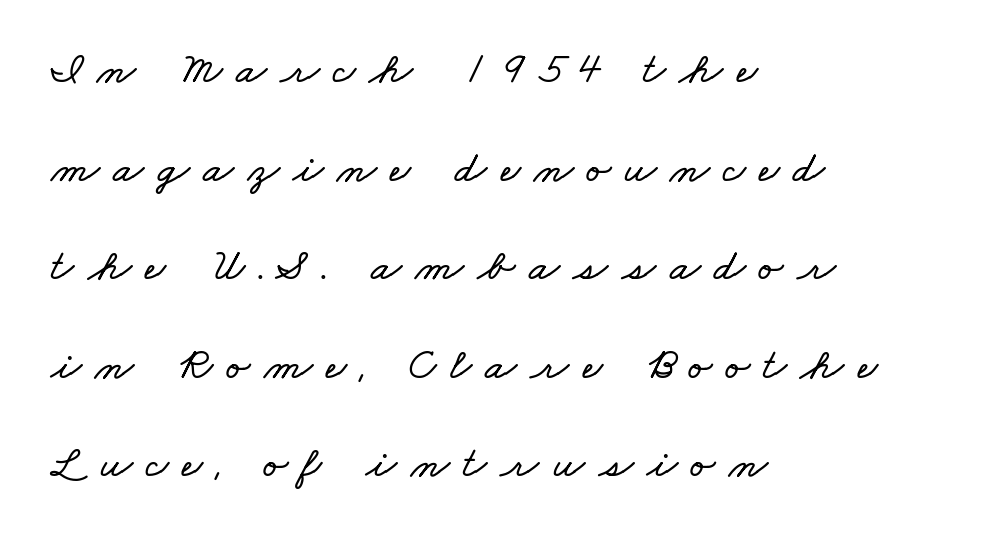
The image shows 45 px wide type; set left-aligned, loose line spacing (2.19x), unusually wide letter spacing (+0.3 em), not underlined; low stroke contrast and a small x-height.
